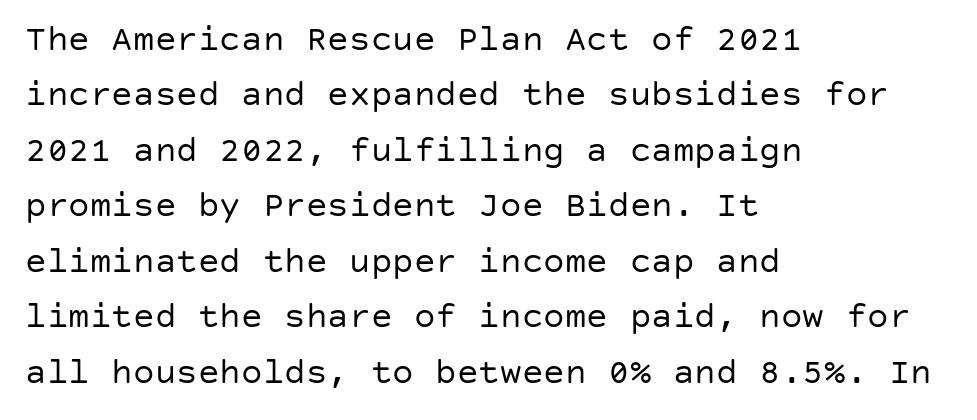
It's the straight-up-and-down kind of type. The block of text has a typical density, with ordinary space between rows. Counters stay open thanks to moderate or lighter strokes. Type style note: lacks serifs.
